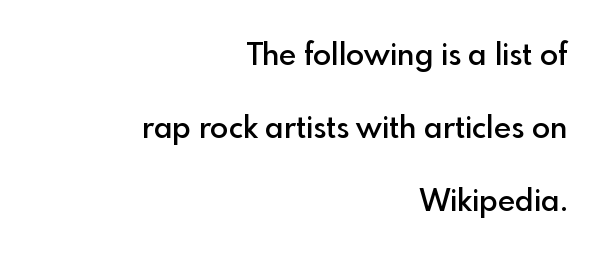
{"serif": "no", "italic": "no", "bold": "semi", "weight": "semibold", "width": "normal", "x_height": "small", "monospaced": "no", "underline": "no", "align": "right", "line_spacing": "loose", "line_spacing_ratio": 2.43, "letter_spacing": "normal", "letter_spacing_em": 0.0, "glyph_px": 30}
